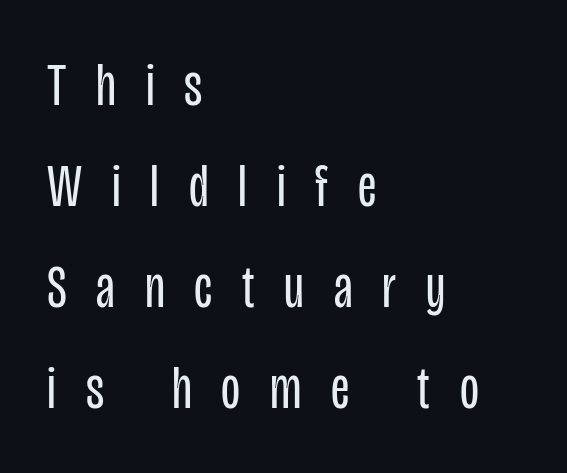
Q: Is the text bold? A: No.
Q: Is the text italic (slanted)? A: No, it is upright.
Q: Is the typeface a serif or a sans-serif typeface? A: Sans-serif.
Q: Is the text underlined? A: No.
Q: How is the paragraph aligned? A: Left-aligned.
Q: Is the spacing between letters normal or unusually wide? A: Unusually wide.
Q: Is the spacing between lines tight, normal or loose? A: Normal.
Q: Width (condensed, normal, or wide)? A: Condensed.
Q: Stroke contrast? A: Low.
Q: x-height? A: Large.
Q: Monospaced? A: No.
